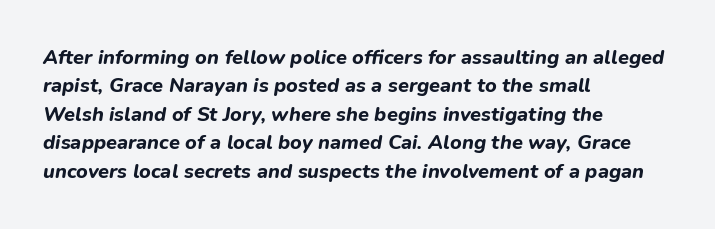
Q: Is the text bold? A: Yes.
Q: Is the text italic (slanted)? A: Yes, it leans right by about 9 degrees.
Q: Is the text underlined? A: No.
Q: How is the paragraph aligned? A: Left-aligned.
Q: Is the spacing between letters normal or unusually wide? A: Normal.
Q: Is the spacing between lines tight, normal or loose? A: Normal.
